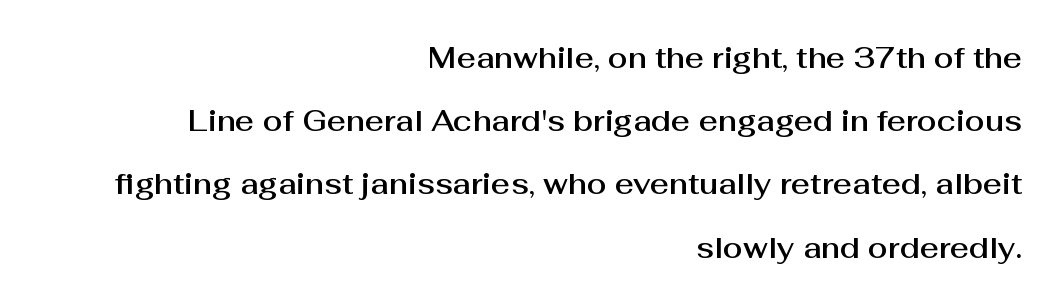
The typesetter chose a ragged-left arrangement here. Unlike a traditional serif, this face leaves its strokes unadorned. The space beneath each line is pristine and unruled. Each letter keeps its own natural width here, so spacing adapts to shape.
